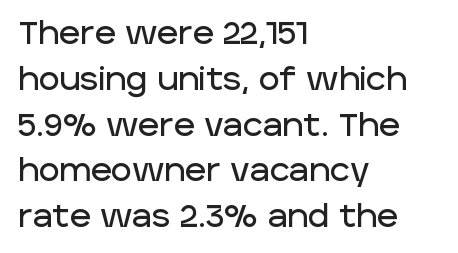
You can tell it's not italic because the verticals are truly vertical. Normally led — the rows are evenly, conventionally spaced. Is this a fixed-width face? No — the glyphs have proportional, varying widths. Stroke terminals: plain, sans-serif. Words appear dense and cohesive because spacing is normal.
